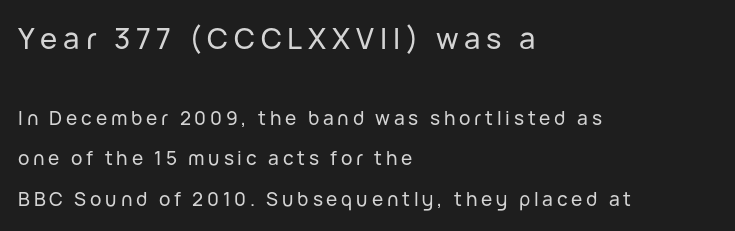
Q: Is the text italic (slanted)? A: No, it is upright.
Q: Is the typeface a serif or a sans-serif typeface? A: Sans-serif.
Q: Is the text underlined? A: No.
Q: How is the paragraph aligned? A: Left-aligned.
Q: Is the spacing between letters normal or unusually wide? A: Unusually wide.
Q: Is the spacing between lines tight, normal or loose? A: Loose.
Q: Which block of text is set in a larger size, the first (top) or the second (bottom)? A: The first (top) one.
Q: Width (condensed, normal, or wide)? A: Normal.
Q: Stroke contrast? A: Low.
Q: x-height? A: Medium.
Q: Monospaced? A: No.
